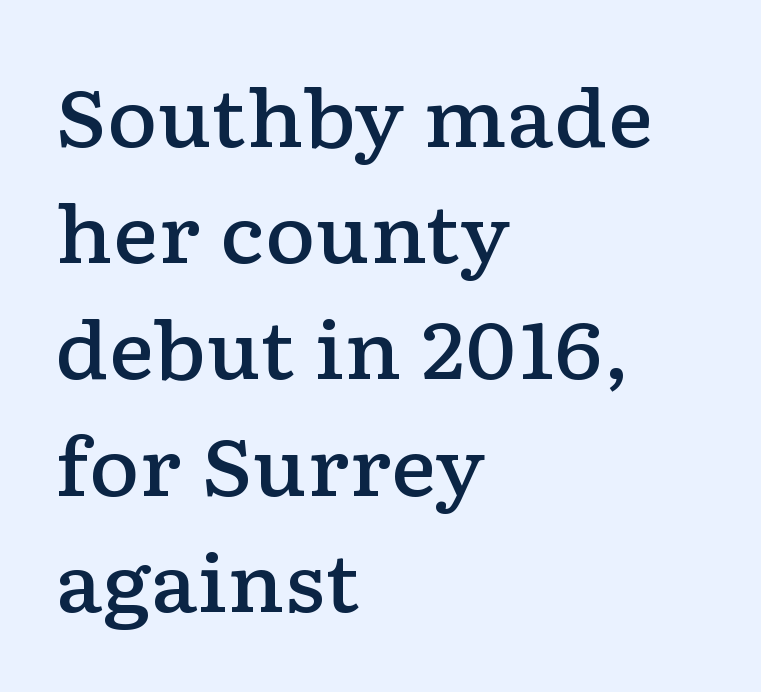
What weight is shown? A semibold, between regular and bold. The face used here is seriffed, in the tradition of book romans. Style check: upright. Spacing verdict: proportional, widths tailored to each character. The zone under the glyphs is completely vacant.
